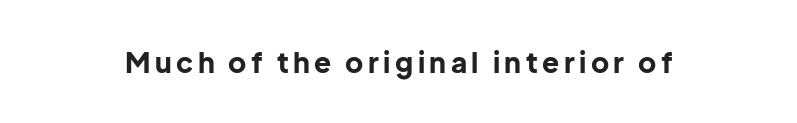
Is there any slant? The stems are plumb. The glyphs in this specimen are sans serif. The face used here is proportionally spaced, like ordinary book or web type. The typesetting leans heavy: a genuine bold. Beneath every word, the page is bare.
